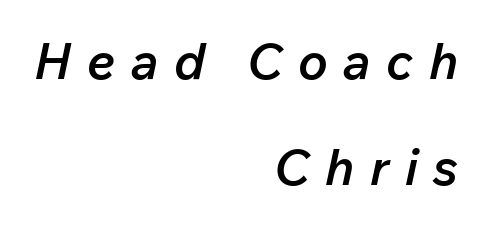
This sample uses an oblique cut, with every glyph tilted off the vertical. The type is letterspaced generously, with wide tracking. All the whitespace from short lines collects on the left. Loosely led — the rows are spread out.
